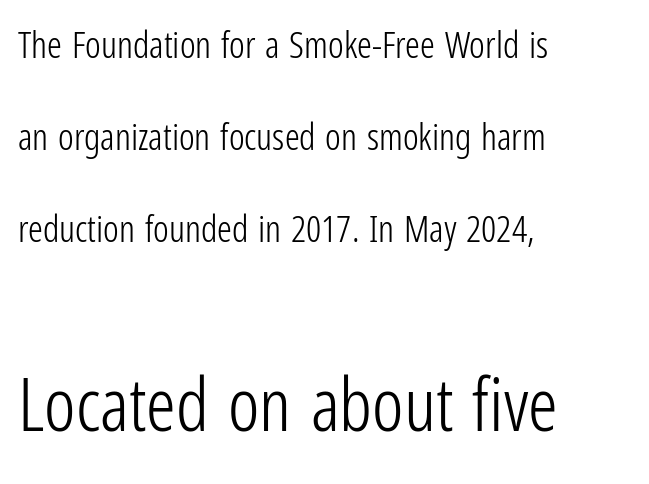
Whoever set this chose breathing room over compactness in the vertical rhythm. This layout puts the modest block above and the oversized block below. Every stem runs plumb, perpendicular to the baseline. Any mark beneath the type? The region is blank. This sample has the flowing, uneven cadence of proportional lettering. The tracking reads as untouched default to a designer's eye.
